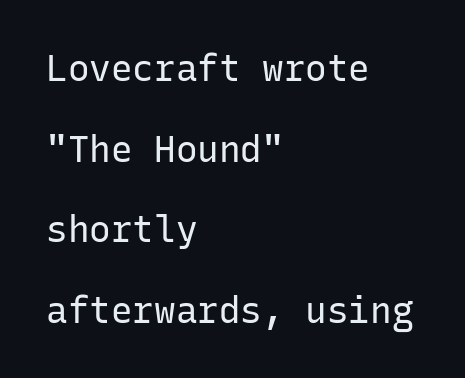
The image shows 36 px regular-weight sans-serif type, upright, monospaced; set left-aligned, loose line spacing (2.24x), normal letter spacing, not underlined; low stroke contrast and a medium x-height.
